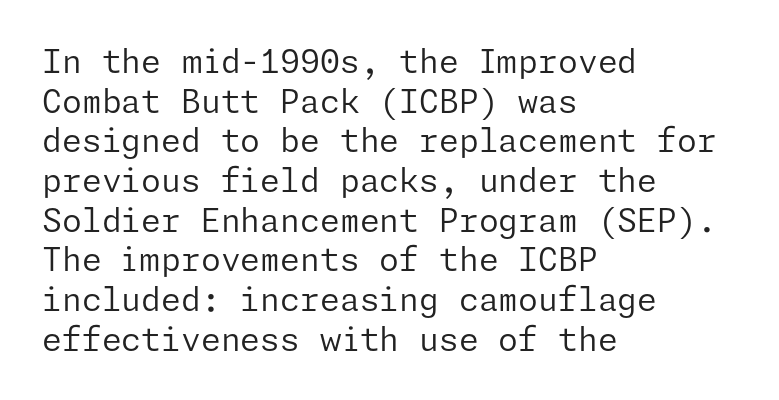
The image shows 32 px regular-weight sans-serif type, upright; set left-aligned, line spacing 1.24x, normal letter spacing, not underlined; low stroke contrast and a medium x-height.
